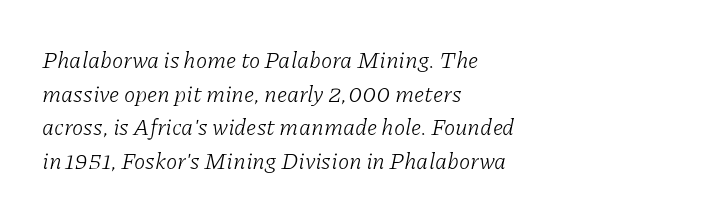
Between one letter and the next there's only the usual sliver of space. Regarding leading, the lines here are spaced in the standard way. Lines of text with bare space underneath. The specimen reads as italic at a glance.
